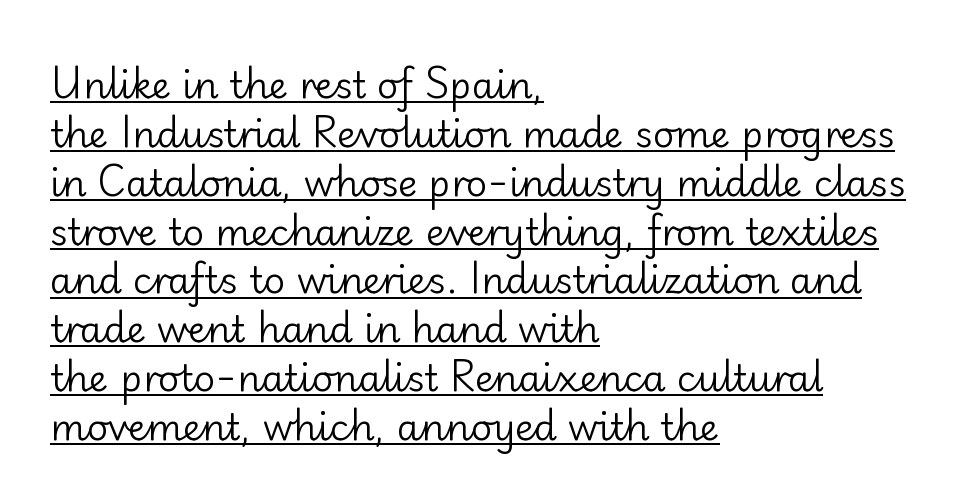
{"serif": "no", "italic": "no", "bold": "no", "weight": "regular", "width": "normal", "stroke_contrast": "low", "x_height": "small", "monospaced": "no", "underline": "yes", "align": "left", "line_spacing": "normal", "line_spacing_ratio": 1.32, "letter_spacing": "normal", "letter_spacing_em": 0.0, "glyph_px": 37}
